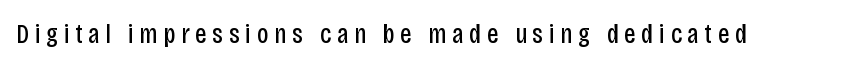
{"serif": "no", "italic": "no", "bold": "no", "weight": "regular", "width": "condensed", "stroke_contrast": "low", "x_height": "large", "monospaced": "no", "underline": "no", "letter_spacing": "wide", "letter_spacing_em": 0.2, "glyph_px": 28}
